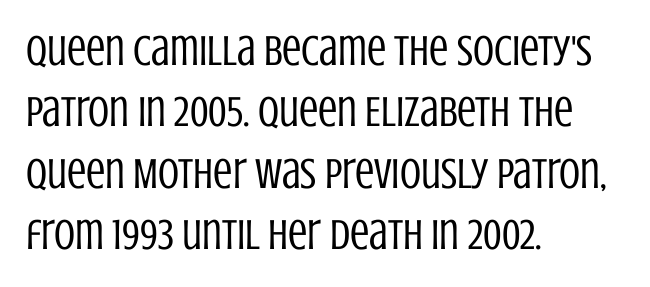
The image shows 43 px regular-weight, condensed sans-serif type, upright; set left-aligned, normal line spacing (1.43x), normal letter spacing, not underlined; low stroke contrast and a large x-height.
